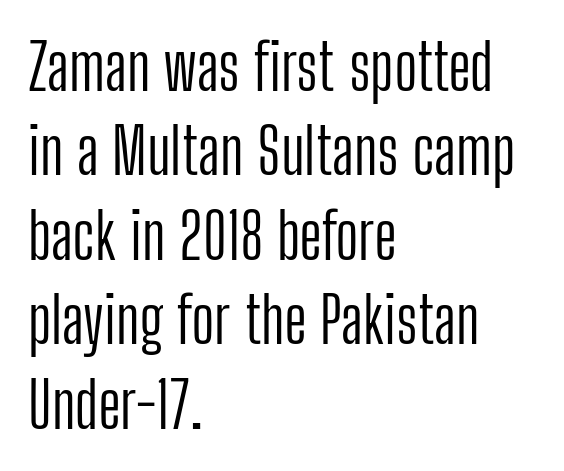
The letters carry no serifs — their stems end cleanly without finishing strokes. The space beneath each line is pristine and unruled. Quick note: not italic, upright. Line beginnings align vertically; line endings do not. Line spacing here is normal. Is this a heavy cut? Hardly; it is regular or lighter.
